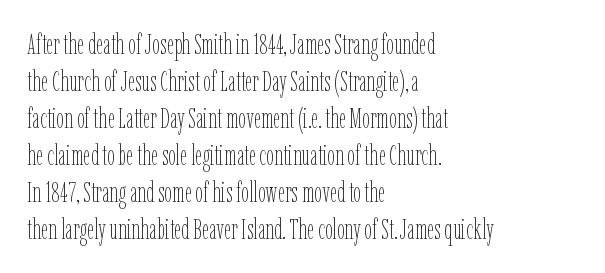
Q: Is the text bold? A: No.
Q: Is the text italic (slanted)? A: No, it is upright.
Q: Is the text underlined? A: No.
Q: How is the paragraph aligned? A: Left-aligned.
Q: Is the spacing between letters normal or unusually wide? A: Normal.
Q: Is the spacing between lines tight, normal or loose? A: Normal.
Q: Width (condensed, normal, or wide)? A: Condensed.
Q: Stroke contrast? A: Low.
Q: x-height? A: Medium.
Q: Monospaced? A: No.
